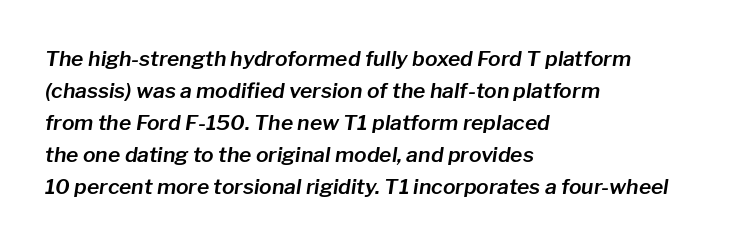
The letters are slanted; this is an italic face. The rag falls on the right side of this text block. These lines sit exactly where default settings would place them. The line texture is even and compact thanks to regular tracking. The passage shown is not underscored anywhere.
